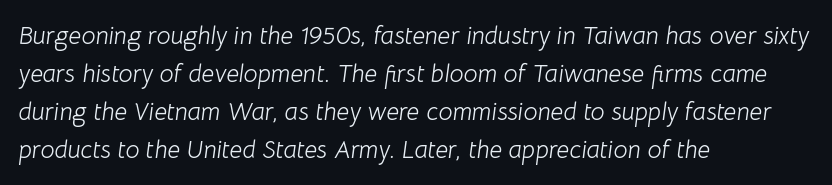
Casual observation: everything's shoved over to the left. Nothing unusual about the tracking: characters are spaced as the font intends. Weight: in the light-to-regular range. Normally led — the rows are evenly, conventionally spaced.
